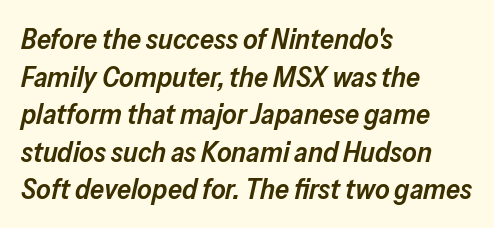
The image shows 28 px semibold type, italic (leaning right); set left-aligned, normal line spacing (1.34x), normal letter spacing, not underlined; low stroke contrast and a medium x-height.
